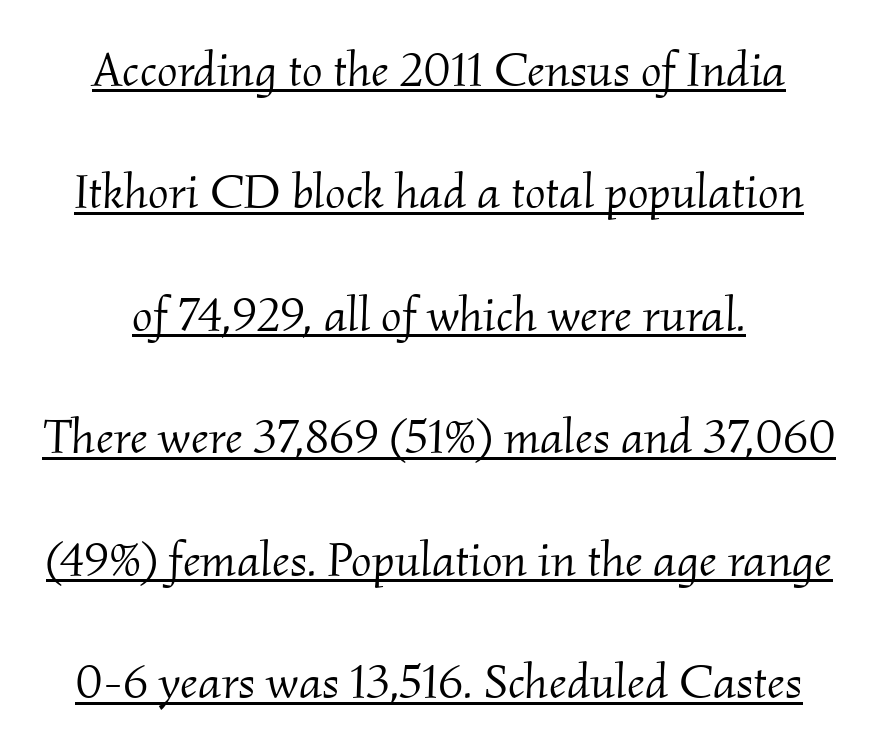
A continuous stroke trails under the words, as in a hyperlink. Weight: regular or lighter. Each new line begins a long way beneath the previous one. No extra tracking has been applied to these lines. Italic: yes, the glyphs are oblique.
